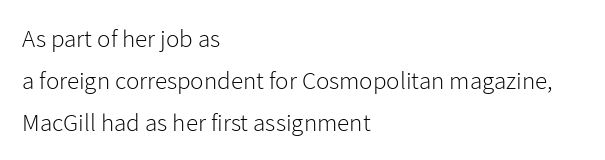
Q: Is the text bold? A: No.
Q: Is the text italic (slanted)? A: No, it is upright.
Q: Is the text underlined? A: No.
Q: How is the paragraph aligned? A: Left-aligned.
Q: Is the spacing between letters normal or unusually wide? A: Normal.
Q: Is the spacing between lines tight, normal or loose? A: Normal.
